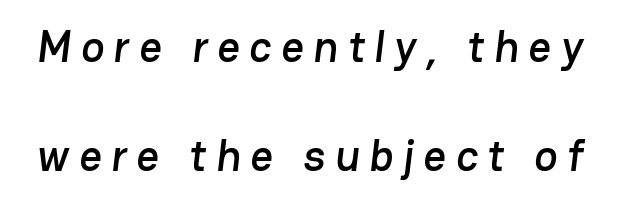
The image shows 44 px sans-serif type; set loose line spacing (2.47x), unusually wide letter spacing (+0.22 em), not underlined; low stroke contrast and a medium x-height.
